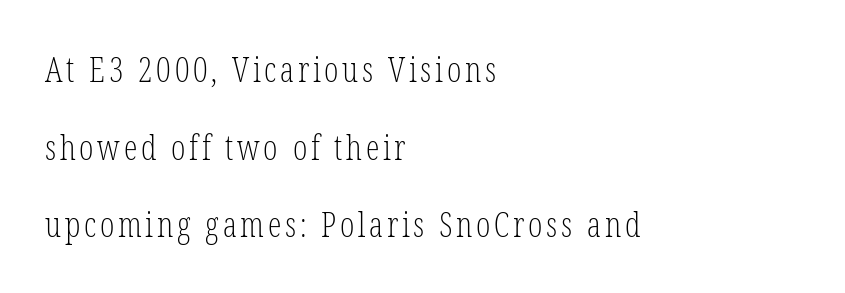
When letters stand straight like this, we call the style roman or upright. To sum up the face: it has serifs. Horizontal bands of white between lines are thick stripes. Words float on clear page, feet unadorned.
